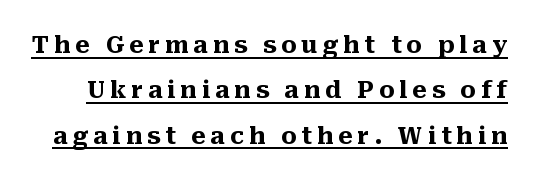
Q: Is the text bold? A: Yes.
Q: Is the text italic (slanted)? A: No, it is upright.
Q: Is the text underlined? A: Yes.
Q: Is the spacing between letters normal or unusually wide? A: Unusually wide.
